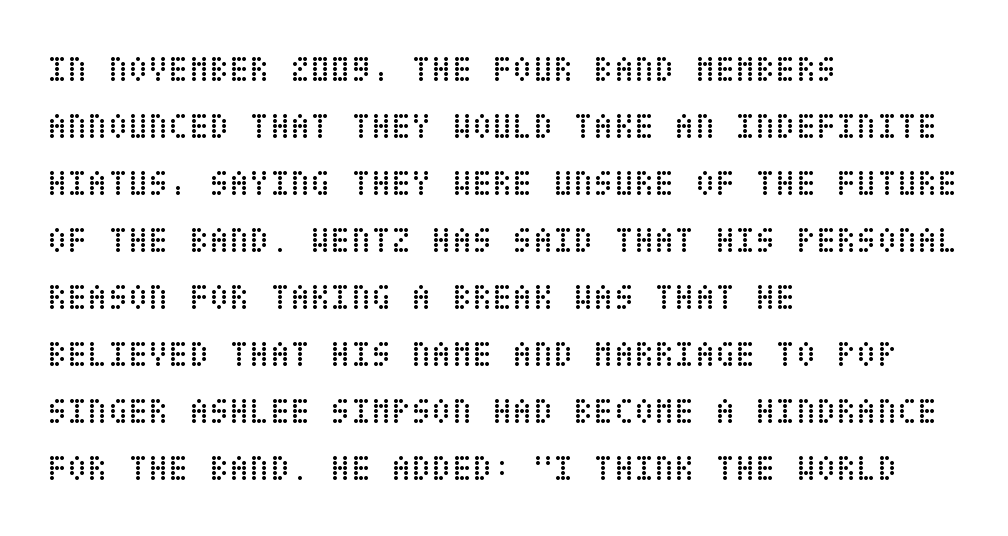
The image shows 37 px regular-weight, condensed type, upright; set left-aligned, normal line spacing (1.54x), normal letter spacing, not underlined; low stroke contrast and a large x-height.
